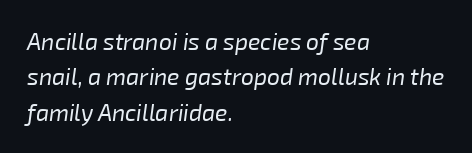
Caption: standard tracking, unaltered. No word sits above an underline. The ragged edge is on the right, which tells us the setting is flush left. Weight: not bold — regular or lighter. In terms of posture, this sample is oblique. Regular leading.
